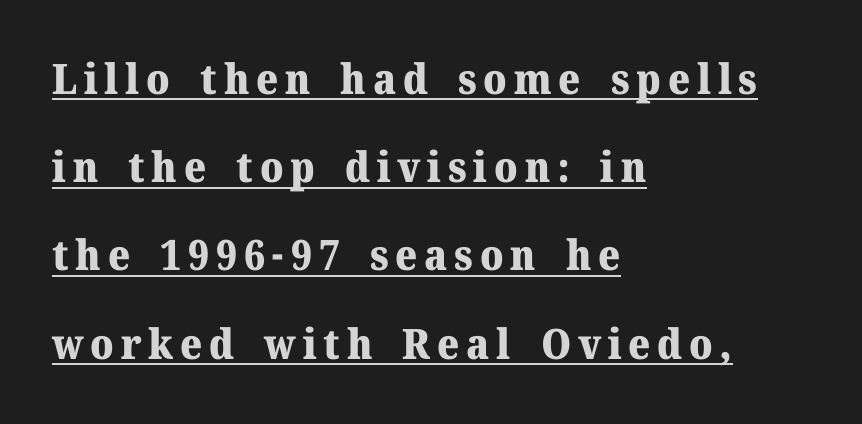
Q: Is the text bold? A: Yes.
Q: Is the text italic (slanted)? A: No, it is upright.
Q: Is the typeface a serif or a sans-serif typeface? A: Serif.
Q: Is the text underlined? A: Yes.
Q: How is the paragraph aligned? A: Left-aligned.
Q: Is the spacing between lines tight, normal or loose? A: Loose.
Q: Width (condensed, normal, or wide)? A: Normal.
Q: Stroke contrast? A: Medium.
Q: x-height? A: Medium.
Q: Monospaced? A: No.
